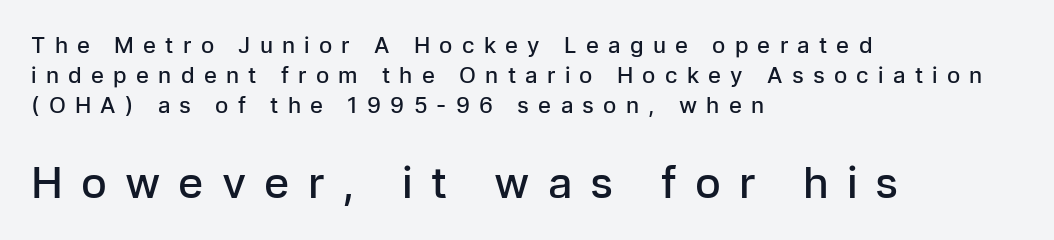
Q: Is the text bold? A: Semi-bold.
Q: Is the text italic (slanted)? A: No, it is upright.
Q: Is the typeface a serif or a sans-serif typeface? A: Sans-serif.
Q: Is the text underlined? A: No.
Q: How is the paragraph aligned? A: Left-aligned.
Q: Is the spacing between letters normal or unusually wide? A: Unusually wide.
Q: Is the spacing between lines tight, normal or loose? A: Normal.
Q: Which block of text is set in a larger size, the first (top) or the second (bottom)? A: The second (bottom) one.
Q: Width (condensed, normal, or wide)? A: Normal.
Q: Stroke contrast? A: Low.
Q: x-height? A: Medium.
Q: Monospaced? A: No.
